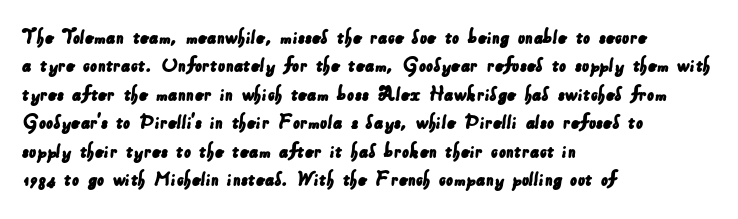
Successive baselines arrive at the customary interval. Spacing between characters is what you'd get straight out of the box. Teacher's note: observe the even left margin — that is flush-left alignment. Has an underline been added? It has not.
